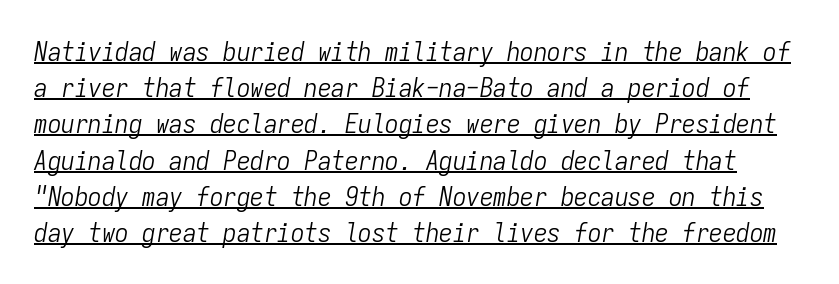
The image shows 27 px text type, italic (leaning right); set normal line spacing (1.34x), normal letter spacing, underlined.
